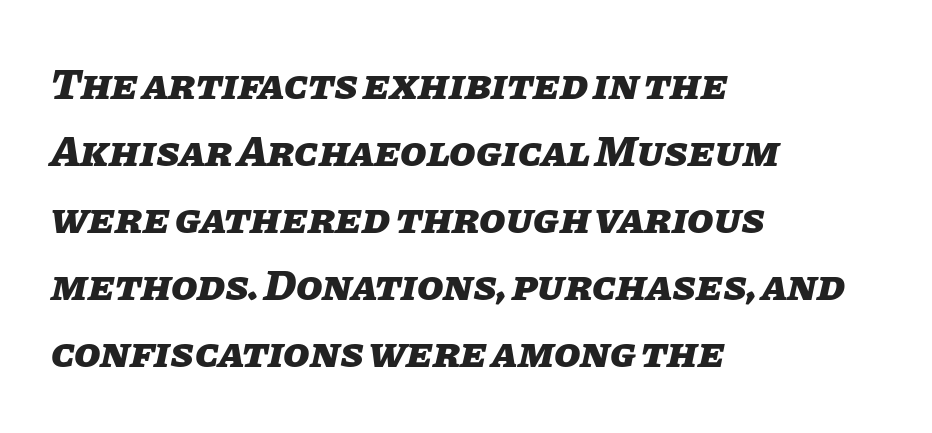
{"italic": "yes", "lean": "right", "slant_degrees": 11, "bold": "yes", "weight": "heavy", "width": "normal", "stroke_contrast": "low", "x_height": "large", "monospaced": "no", "underline": "no", "align": "left", "line_spacing": "normal", "line_spacing_ratio": 1.56, "letter_spacing": "normal", "letter_spacing_em": 0.0, "glyph_px": 43}
